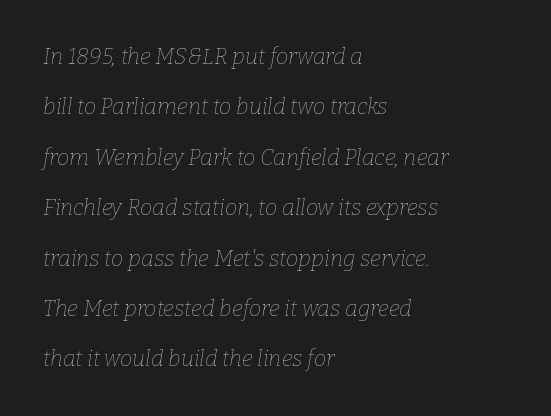
{"italic": "yes", "lean": "right", "slant_degrees": 9, "bold": "no", "underline": "no", "align": "left", "line_spacing": "loose", "line_spacing_ratio": 2.29, "letter_spacing": "normal", "letter_spacing_em": 0.0, "glyph_px": 22}
